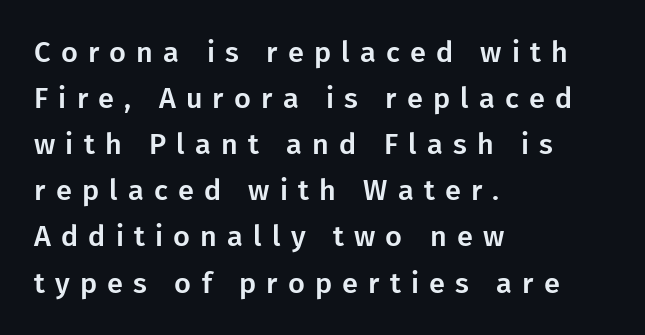
{"serif": "no", "italic": "no", "width": "normal", "stroke_contrast": "low", "x_height": "medium", "monospaced": "no", "underline": "no", "align": "left", "line_spacing": "normal", "line_spacing_ratio": 1.59, "letter_spacing": "wide", "letter_spacing_em": 0.35, "glyph_px": 29}
